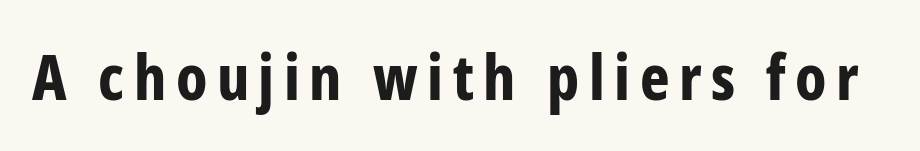
Q: Is the text bold? A: Yes.
Q: Is the text italic (slanted)? A: No, it is upright.
Q: Is the typeface a serif or a sans-serif typeface? A: Sans-serif.
Q: Is the text underlined? A: No.
Q: Width (condensed, normal, or wide)? A: Condensed.
Q: Stroke contrast? A: Low.
Q: x-height? A: Medium.
Q: Monospaced? A: No.
